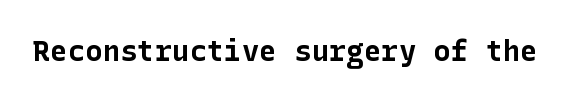
In terms of posture, this sample is upright. Characters follow at the spacing the type designer built in. Underlining? Definitely not there. The rendering shows plain stroke endings on the letterforms — a sans-serif design.
